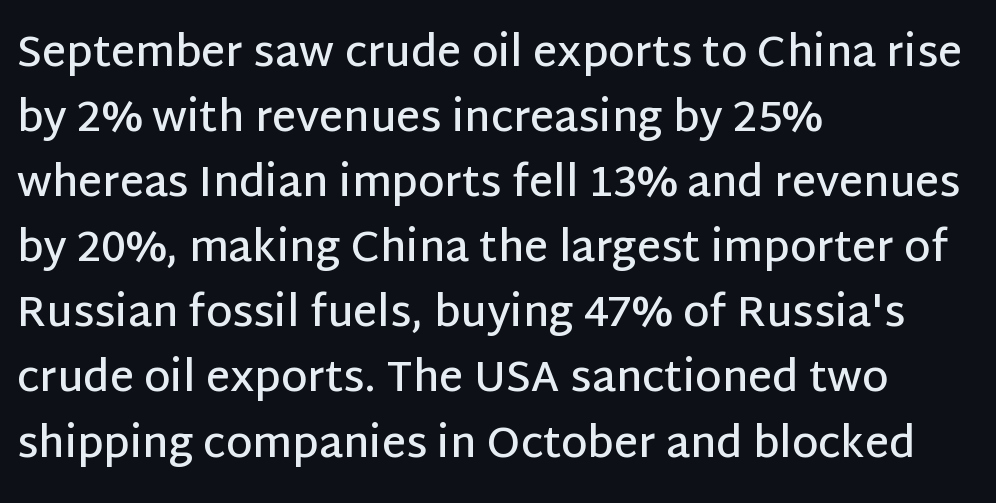
Between one letter and the next there's only the usual sliver of space. The type sits square on the baseline with zero lean. Slightly chunky letters — semibold, I'd say, not full bold. Students, observe: this is what conventionally led text looks like. Character widths vary here, with narrow letters taking less room than wide ones. Lines of text with bare space underneath.
